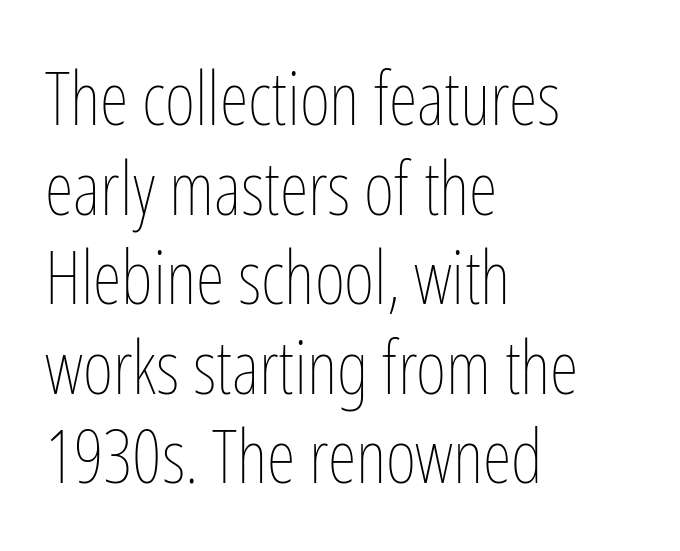
The image shows 74 px thin, condensed type, upright; set left-aligned, line spacing 1.21x, normal letter spacing, not underlined; low stroke contrast and a medium x-height.
